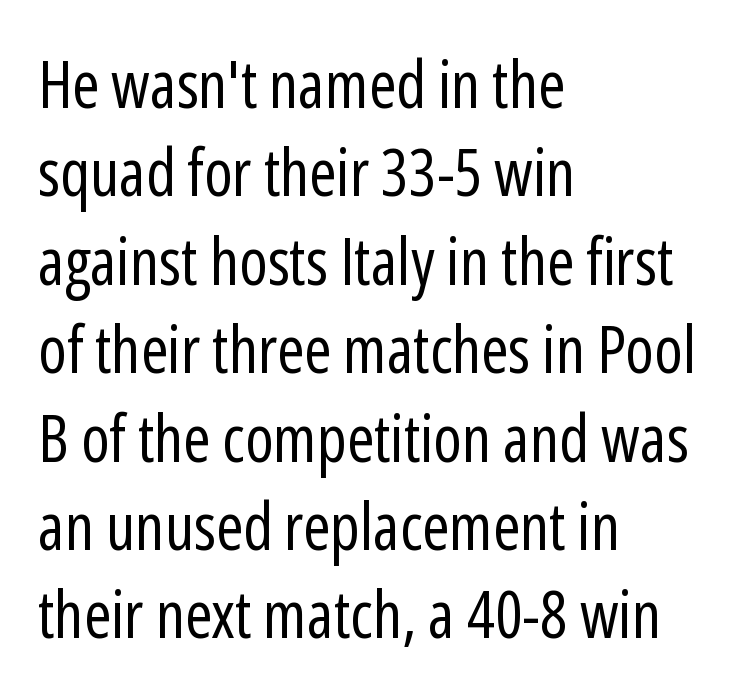
The image shows 65 px regular-weight, condensed sans-serif type, upright; set left-aligned, normal line spacing (1.36x), normal letter spacing, not underlined; low stroke contrast and a medium x-height.
